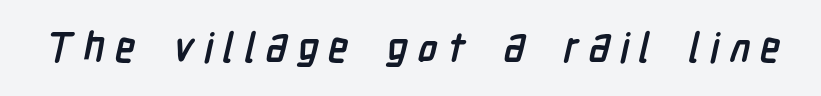
Q: Is the text bold? A: Yes.
Q: Is the typeface a serif or a sans-serif typeface? A: Sans-serif.
Q: Is the text underlined? A: No.
Q: Is the spacing between letters normal or unusually wide? A: Unusually wide.
Q: Width (condensed, normal, or wide)? A: Condensed.
Q: Stroke contrast? A: Low.
Q: x-height? A: Medium.
Q: Monospaced? A: No.
